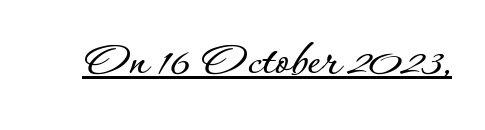
Think of a printed novel: that variable character pitch is what you see here. Every word sits above its own underline. The letterforms sit shoulder to shoulder at normal distance.
